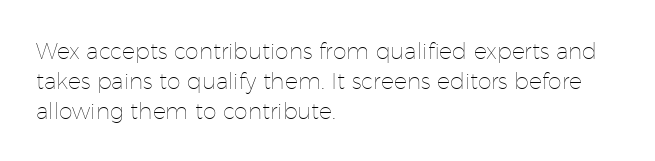
The letterforms sit shoulder to shoulder at normal distance. The space directly below the letters is spotless. Counters stay open thanks to moderate or lighter strokes. The vertical gap from one line to the next is medium. Ascenders rise straight up at ninety degrees. The ragged edge is on the right, which tells us the setting is flush left.
